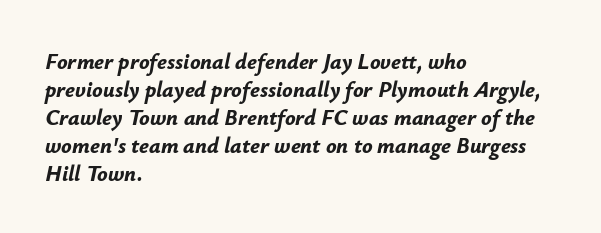
Q: Is the text bold? A: Yes.
Q: Is the text italic (slanted)? A: Yes, it leans right by about 12 degrees.
Q: Is the text underlined? A: No.
Q: How is the paragraph aligned? A: Left-aligned.
Q: Is the spacing between letters normal or unusually wide? A: Normal.
Q: Is the spacing between lines tight, normal or loose? A: Normal.
